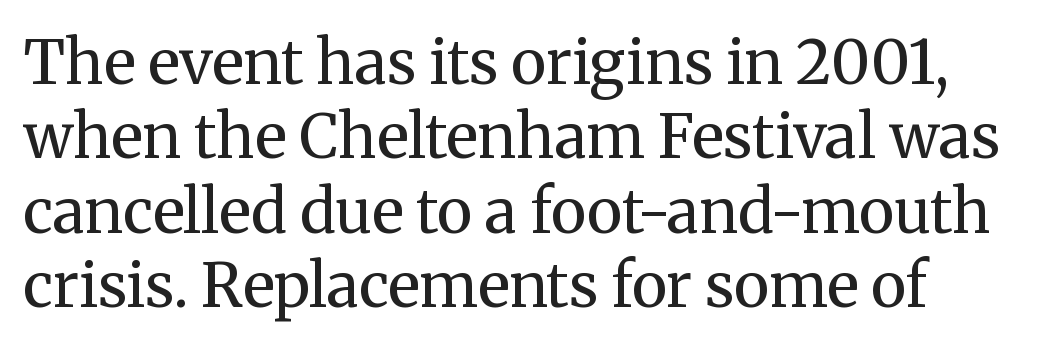
The image shows 61 px regular-weight serif type, upright; set line spacing 1.22x, normal letter spacing, not underlined; medium stroke contrast and a medium x-height.
